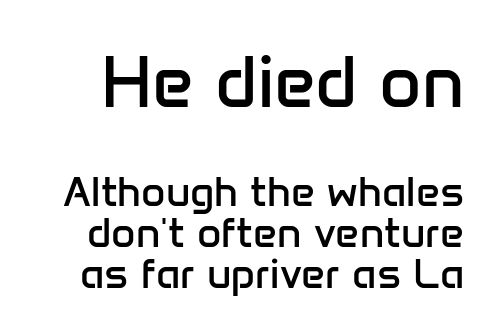
Q: Is the text bold? A: No.
Q: Is the text italic (slanted)? A: No, it is upright.
Q: Is the typeface a serif or a sans-serif typeface? A: Sans-serif.
Q: Is the text underlined? A: No.
Q: Is the spacing between letters normal or unusually wide? A: Normal.
Q: Is the spacing between lines tight, normal or loose? A: Tight.
Q: Which block of text is set in a larger size, the first (top) or the second (bottom)? A: The first (top) one.
Q: Width (condensed, normal, or wide)? A: Normal.
Q: Stroke contrast? A: Low.
Q: x-height? A: Medium.
Q: Monospaced? A: No.
